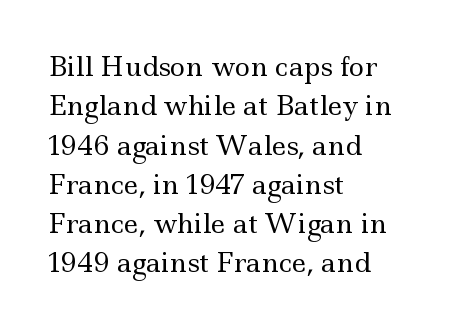
A typesetter would mark this as roman, not italic. Does the leading feel generous? No, just average. The typesetter chose a ragged-right arrangement here. The gaps between neighbouring characters are ordinary and unremarkable. Is this a heavy cut? Hardly; it is regular or lighter. The space directly below the letters is spotless.
